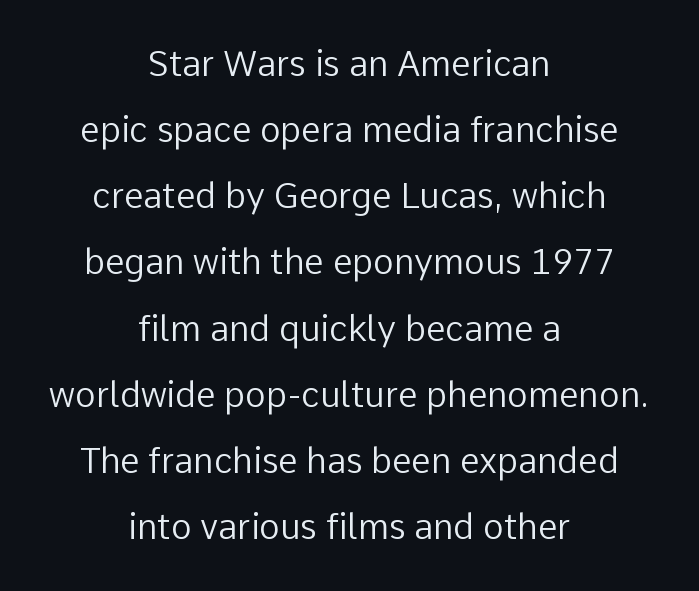
Q: Is the text bold? A: No.
Q: Is the text italic (slanted)? A: No, it is upright.
Q: Is the typeface a serif or a sans-serif typeface? A: Sans-serif.
Q: Is the text underlined? A: No.
Q: How is the paragraph aligned? A: Centered.
Q: Is the spacing between letters normal or unusually wide? A: Normal.
Q: Width (condensed, normal, or wide)? A: Normal.
Q: Stroke contrast? A: Low.
Q: x-height? A: Medium.
Q: Monospaced? A: No.
